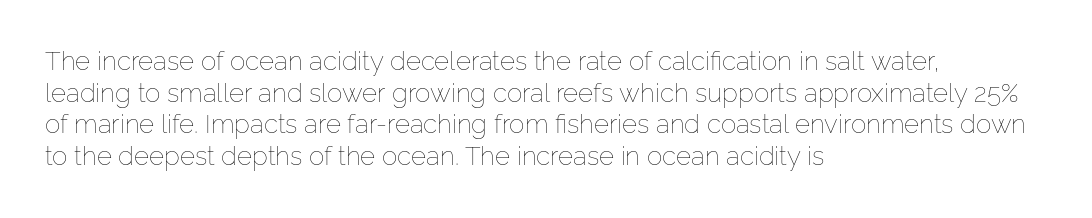
{"italic": "no", "bold": "no", "underline": "no", "align": "left", "line_spacing_ratio": 1.22, "letter_spacing": "normal", "letter_spacing_em": 0.0, "glyph_px": 26}
